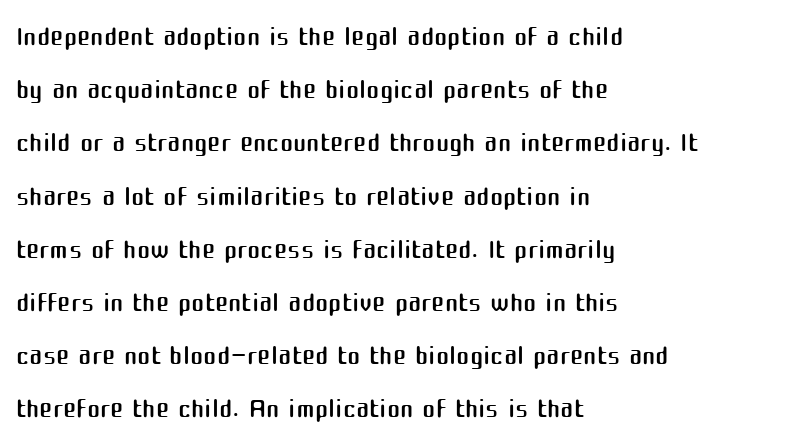
Is the letter spacing exaggerated? No — it looks like the ordinary default. Varying glyph widths throughout — classic text-font behaviour. The passage shown is not underscored anywhere. Counters stay open thanks to moderate or lighter strokes. Casual observation: everything's shoved over to the left.
